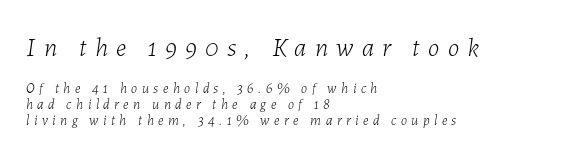
The image shows 26 px text type, italic (leaning right); set left-aligned, tight line spacing (1.13x), unusually wide letter spacing (+0.32 em), not underlined; the first (top) block is 1.86x larger.
